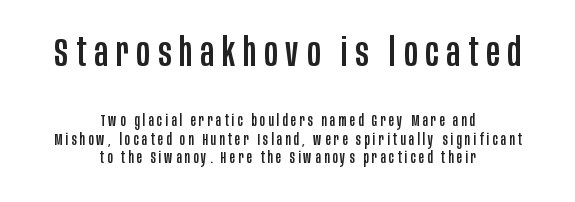
{"serif": "no", "italic": "no", "width": "condensed", "stroke_contrast": "low", "x_height": "large", "monospaced": "no", "underline": "no", "align": "center", "line_spacing_ratio": 1.17, "letter_spacing": "wide", "letter_spacing_em": 0.2, "larger_block": "first", "size_ratio": 2.5, "glyph_px": 40}
